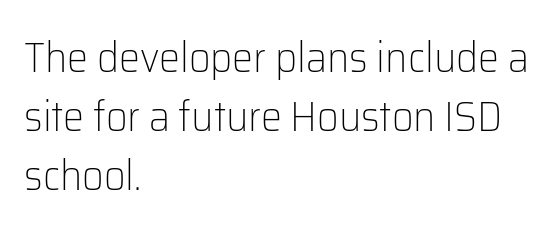
Q: Is the text bold? A: No.
Q: Is the text italic (slanted)? A: No, it is upright.
Q: Is the typeface a serif or a sans-serif typeface? A: Sans-serif.
Q: Is the text underlined? A: No.
Q: How is the paragraph aligned? A: Left-aligned.
Q: Is the spacing between letters normal or unusually wide? A: Normal.
Q: Is the spacing between lines tight, normal or loose? A: Normal.
Q: Width (condensed, normal, or wide)? A: Normal.
Q: Stroke contrast? A: Low.
Q: x-height? A: Medium.
Q: Monospaced? A: No.
